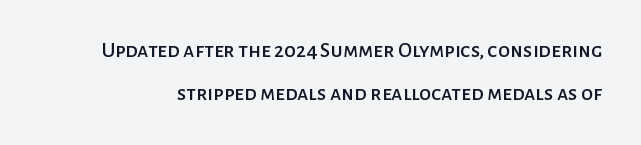
This is the regular roman posture of the typeface. If you measured baseline to baseline, you'd find a long distance. The horizontal fit of the characters is conventional and even. The gap between lines stays unmarked.
